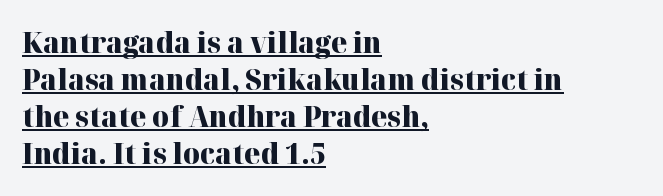
Note the varied advance widths — an 'i' is clearly narrower than an 'm'. Leftover space on each line is placed entirely after the last word. Vertically, the passage feels balanced, rows spaced as you'd expect. Examine the stroke ends and you'll spot serifs. Underline: present.
